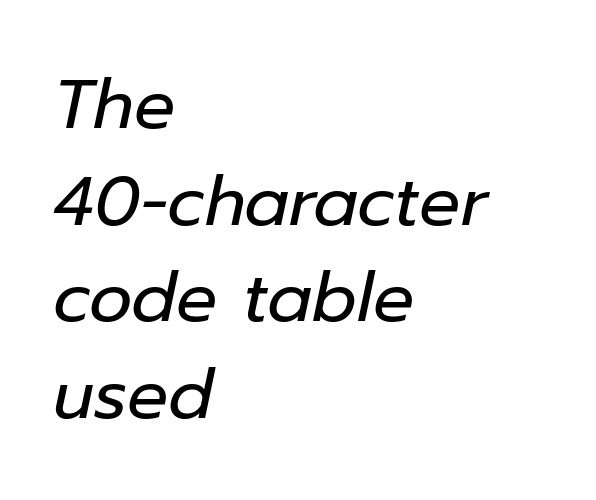
{"italic": "yes", "lean": "right", "slant_degrees": 12, "bold": "no", "weight": "regular", "width": "normal", "stroke_contrast": "low", "x_height": "medium", "monospaced": "no", "underline": "no", "align": "left", "line_spacing": "normal", "line_spacing_ratio": 1.42, "letter_spacing": "normal", "letter_spacing_em": 0.0, "glyph_px": 68}
